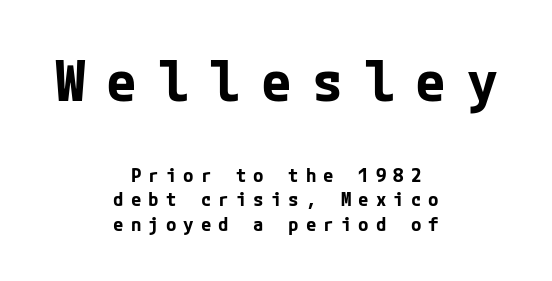
Nope, no serifs anywhere on these letters. Rows of type keep a routine distance in the vertical direction. Scale decreases going downward across the two blocks. Does the weight exceed regular? Yes, all the way to bold. Descenders are the only things crossing below the line.
